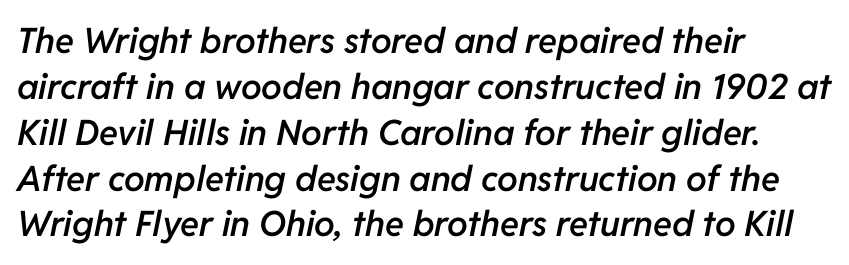
Q: Is the text bold? A: Semi-bold.
Q: Is the text italic (slanted)? A: Yes, it leans right by about 11 degrees.
Q: Is the text underlined? A: No.
Q: How is the paragraph aligned? A: Left-aligned.
Q: Is the spacing between letters normal or unusually wide? A: Normal.
Q: Is the spacing between lines tight, normal or loose? A: Normal.
Q: Width (condensed, normal, or wide)? A: Normal.
Q: Stroke contrast? A: Low.
Q: x-height? A: Medium.
Q: Monospaced? A: No.
